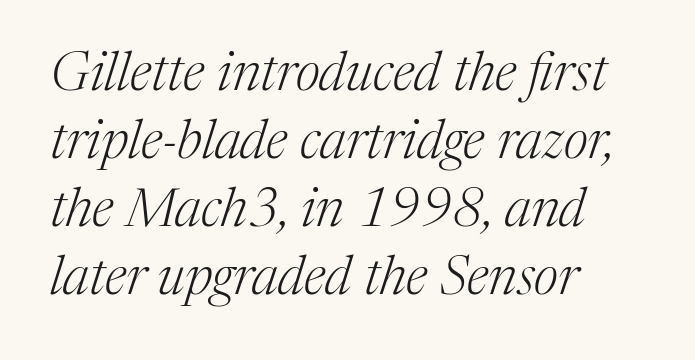
{"serif": "yes", "italic": "yes", "lean": "right", "slant_degrees": 17, "bold": "no", "weight": "light", "width": "normal", "stroke_contrast": "medium", "x_height": "medium", "monospaced": "no", "underline": "no", "align": "left", "line_spacing": "normal", "line_spacing_ratio": 1.26, "letter_spacing": "normal", "letter_spacing_em": 0.0, "glyph_px": 54}
